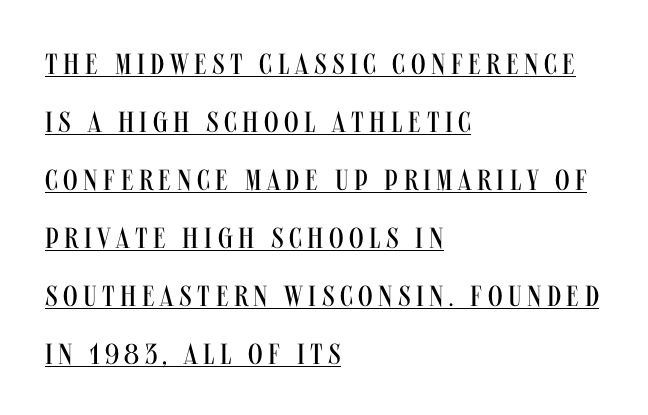
Q: Is the text bold? A: No.
Q: Is the text italic (slanted)? A: No, it is upright.
Q: Is the typeface a serif or a sans-serif typeface? A: Sans-serif.
Q: Is the text underlined? A: Yes.
Q: How is the paragraph aligned? A: Left-aligned.
Q: Is the spacing between lines tight, normal or loose? A: Loose.
Q: Width (condensed, normal, or wide)? A: Condensed.
Q: Stroke contrast? A: Medium.
Q: x-height? A: Large.
Q: Monospaced? A: No.
